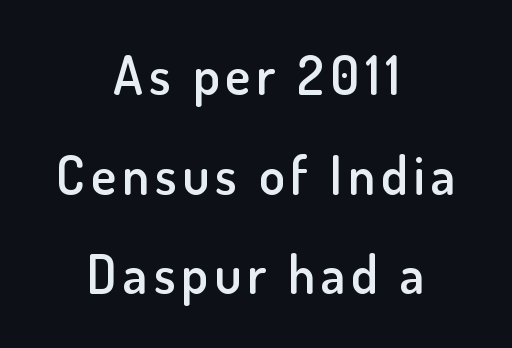
The font is running at a semibold setting, under full bold. Underline: absent. These lines are rendered in a variable-pitch font. Each line is balanced around a shared central axis. What kind of face is this? One without serifs — a sans. The type sits square on the baseline with zero lean.
